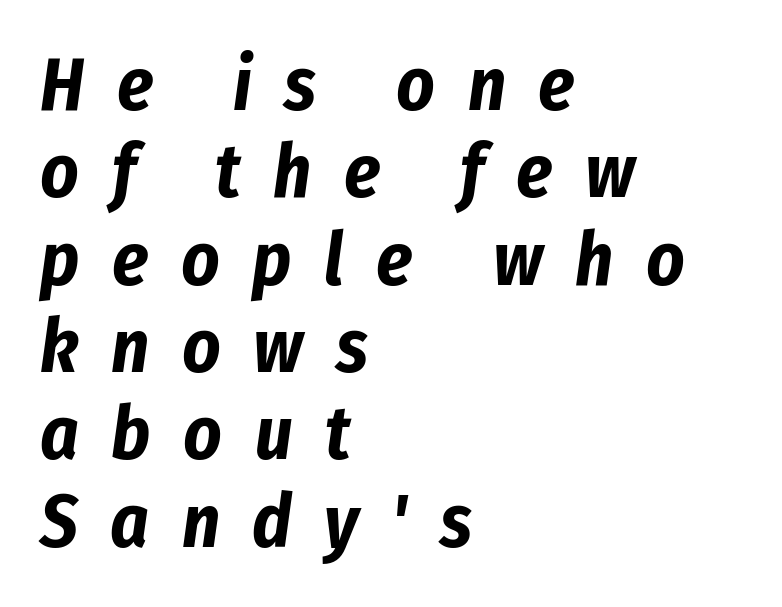
The image shows 74 px bold, condensed type, italic (leaning right); set left-aligned, line spacing 1.18x, unusually wide letter spacing (+0.44 em), not underlined; low stroke contrast and a medium x-height.
